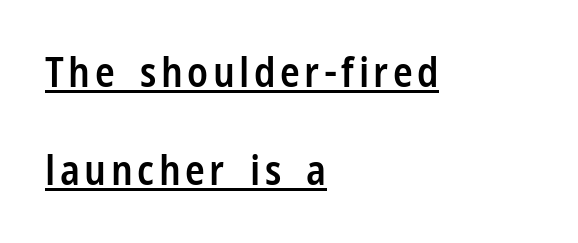
Q: Is the text bold? A: Semi-bold.
Q: Is the text italic (slanted)? A: No, it is upright.
Q: Is the typeface a serif or a sans-serif typeface? A: Sans-serif.
Q: Is the text underlined? A: Yes.
Q: How is the paragraph aligned? A: Left-aligned.
Q: Is the spacing between lines tight, normal or loose? A: Loose.
Q: Width (condensed, normal, or wide)? A: Condensed.
Q: Stroke contrast? A: Low.
Q: x-height? A: Medium.
Q: Monospaced? A: No.
